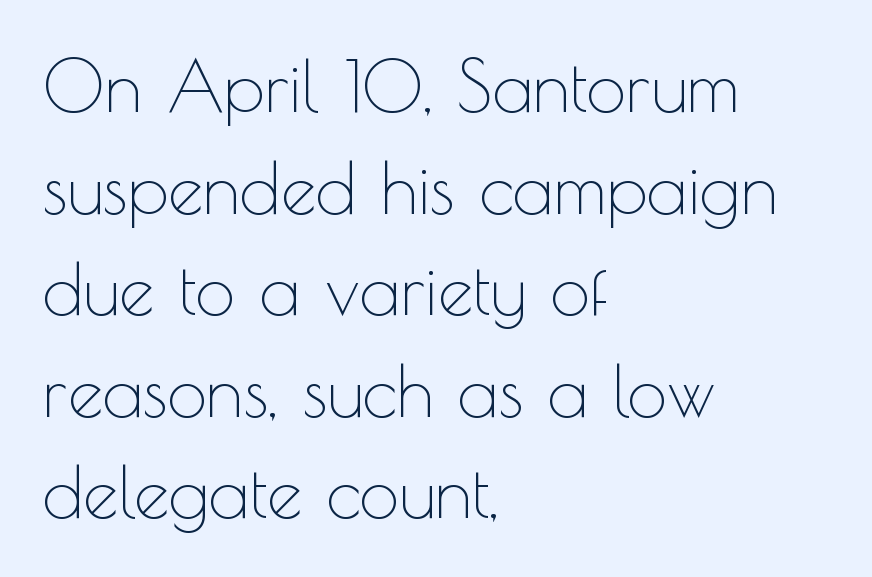
Q: Is the text bold? A: No.
Q: Is the text italic (slanted)? A: No, it is upright.
Q: Is the typeface a serif or a sans-serif typeface? A: Sans-serif.
Q: Is the text underlined? A: No.
Q: How is the paragraph aligned? A: Left-aligned.
Q: Is the spacing between letters normal or unusually wide? A: Normal.
Q: Is the spacing between lines tight, normal or loose? A: Normal.
Q: Width (condensed, normal, or wide)? A: Normal.
Q: x-height? A: Small.
Q: Monospaced? A: No.
